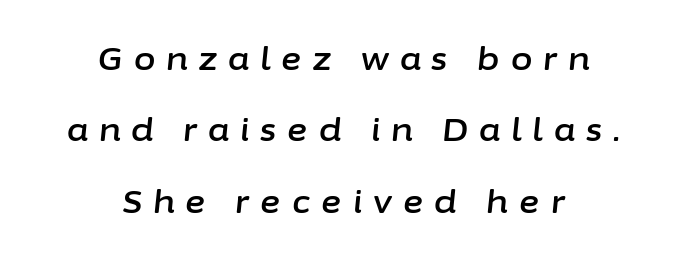
{"italic": "yes", "lean": "right", "slant_degrees": 6, "width": "normal", "stroke_contrast": "low", "x_height": "medium", "monospaced": "no", "underline": "no", "align": "center", "line_spacing": "loose", "line_spacing_ratio": 2.3, "letter_spacing": "wide", "letter_spacing_em": 0.36, "glyph_px": 31}
